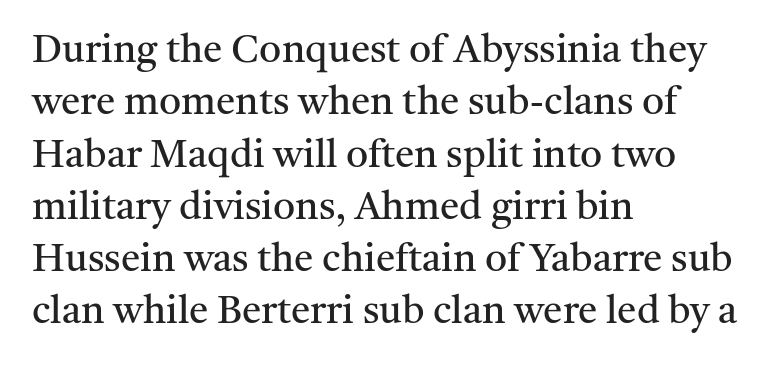
The image shows 39 px regular-weight serif type, upright; set left-aligned, normal line spacing (1.34x), normal letter spacing, not underlined; medium stroke contrast and a medium x-height.
